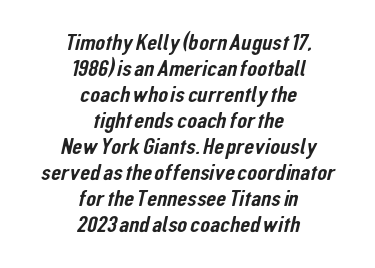
{"underline": "no", "align": "center", "line_spacing": "tight", "line_spacing_ratio": 1.13, "letter_spacing": "normal", "letter_spacing_em": 0.0, "glyph_px": 23}
